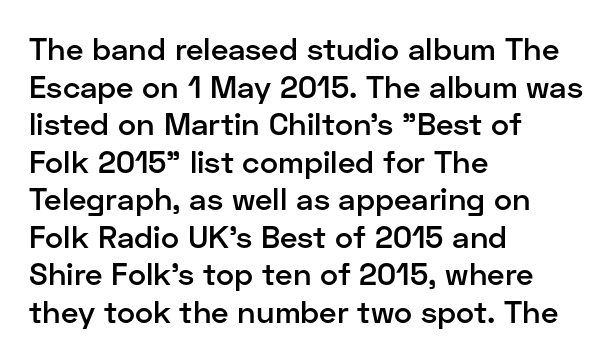
{"serif": "no", "italic": "no", "bold": "semi", "weight": "semibold", "width": "normal", "stroke_contrast": "low", "x_height": "medium", "monospaced": "no", "underline": "no", "align": "left", "line_spacing_ratio": 1.21, "letter_spacing": "normal", "letter_spacing_em": 0.0, "glyph_px": 31}
